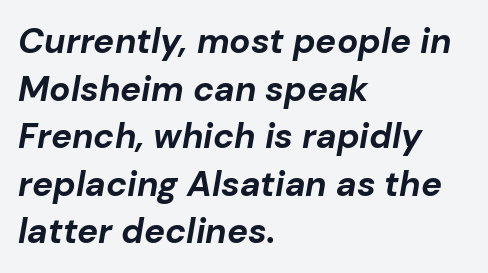
Q: Is the text bold? A: Yes.
Q: Is the text italic (slanted)? A: Yes, it leans right by about 10 degrees.
Q: Is the text underlined? A: No.
Q: How is the paragraph aligned? A: Left-aligned.
Q: Is the spacing between letters normal or unusually wide? A: Normal.
Q: Is the spacing between lines tight, normal or loose? A: Normal.
Q: Width (condensed, normal, or wide)? A: Normal.
Q: Stroke contrast? A: Low.
Q: x-height? A: Medium.
Q: Monospaced? A: No.
